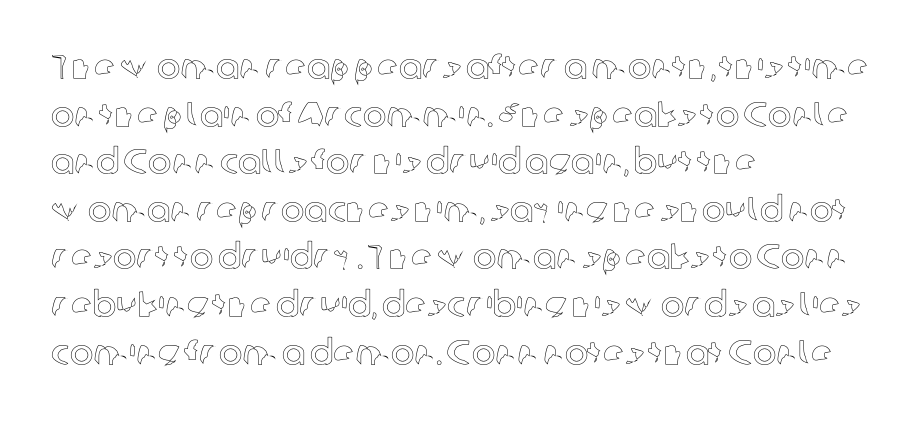
When letters stand straight like this, we call the style roman or upright. Line starts are locked; line ends wander. Note the varied advance widths — an 'i' is clearly narrower than an 'm'. The passage shown is not underscored anywhere. The type is set solid horizontally, with unmodified tracking. Compared with typical paragraphs, the rows here are spaced about the same.
